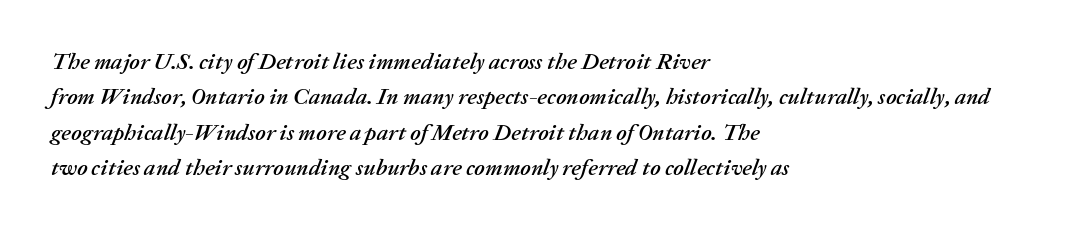
Honestly, the letter spacing is just normal — you wouldn't notice it. This block has exactly the height ordinary leading produces. The glyphs are unaccompanied by any horizontal stroke below them. The axis of the letterforms is tilted away from vertical. Horizontally, the lines are justified to the leading edge only.
